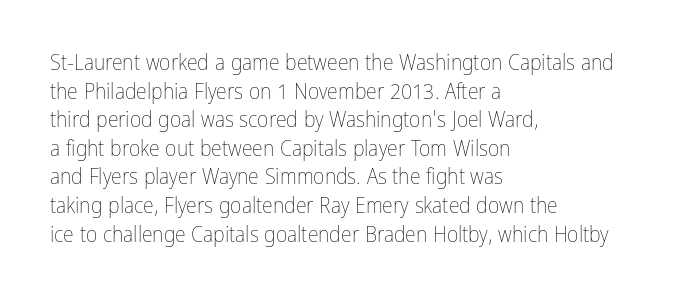
Check the space under the baseline: it is left empty. Characters follow at the spacing the type designer built in. These glyphs show unthickened strokes, regular width or finer. This is the regular roman posture of the typeface. A typesetter would call this leading conventional body-copy spacing. The compositor pushed each line to the left boundary.
